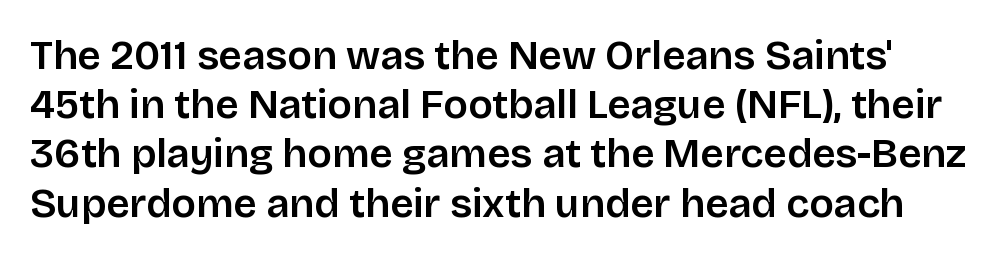
Examine the stroke ends and you'll find no serifs. The letters advance in unequal steps, a hallmark of proportional type. The baseline area is clear. Does the weight exceed regular? Yes, but only to semibold. Between one letter and the next there's only the usual sliver of space.
